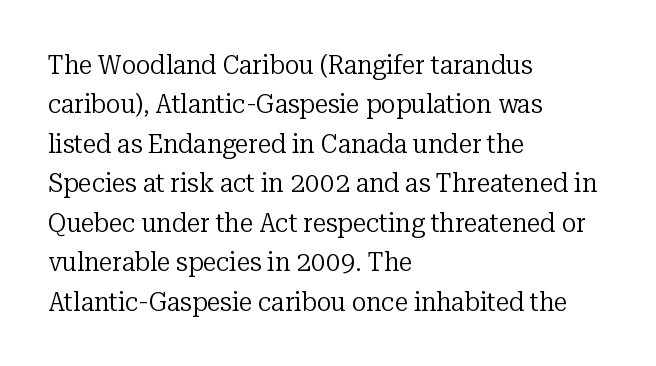
Quick note: not italic, upright. Is the stroke heavy? The answer is a plain regular-or-lighter. The setting favours the left margin, as ordinary paragraphs usually do. Has an underline been added? It has not. Tracking here is standard; glyphs follow each other at the usual distance. Line spacing here is normal.
